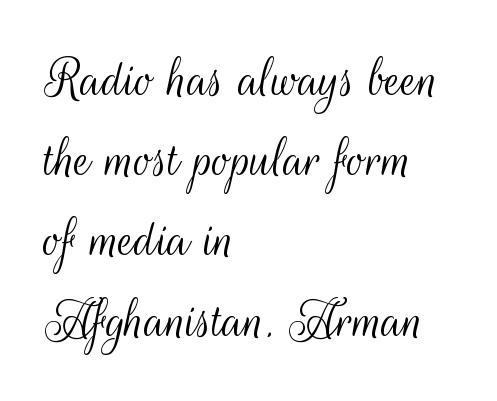
This block has exactly the height ordinary leading produces. The gaps between neighbouring characters are ordinary and unremarkable. Underline: absent. Heft: none added — not bold. Left-aligned paragraph, ragged on the right.
